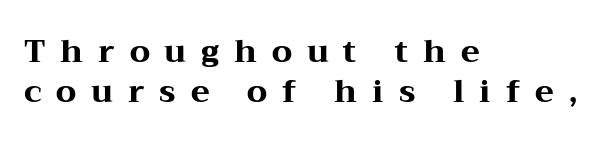
Q: Is the text bold? A: Yes.
Q: Is the text italic (slanted)? A: No, it is upright.
Q: Is the typeface a serif or a sans-serif typeface? A: Serif.
Q: Is the text underlined? A: No.
Q: How is the paragraph aligned? A: Left-aligned.
Q: Is the spacing between letters normal or unusually wide? A: Unusually wide.
Q: Is the spacing between lines tight, normal or loose? A: Normal.
Q: Width (condensed, normal, or wide)? A: Wide.
Q: Stroke contrast? A: Medium.
Q: x-height? A: Medium.
Q: Monospaced? A: No.
